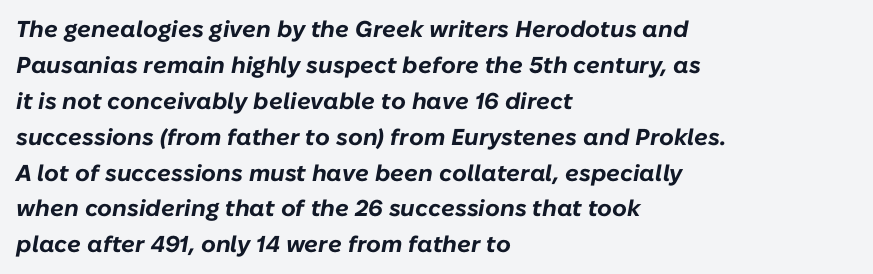
The image shows 23 px bold type, italic (leaning right); set left-aligned, normal line spacing (1.56x), normal letter spacing, not underlined.
